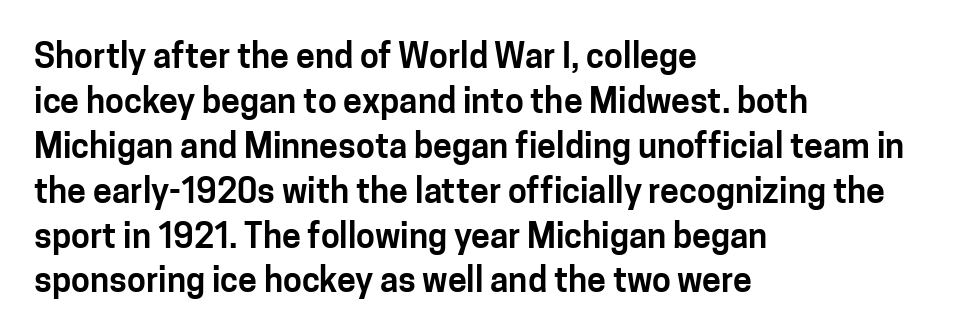
The image shows 34 px sans-serif type, upright; set left-aligned, normal line spacing (1.32x), normal letter spacing, not underlined; low stroke contrast and a medium x-height.
